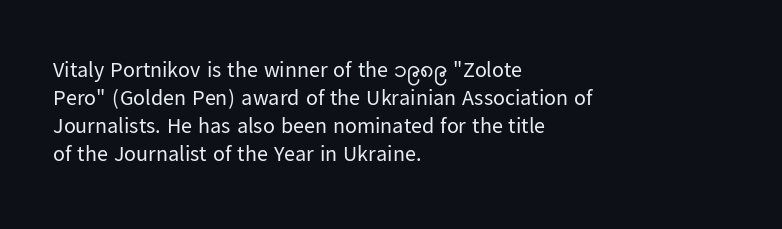
Q: Is the text bold? A: No.
Q: Is the text italic (slanted)? A: No, it is upright.
Q: Is the text underlined? A: No.
Q: How is the paragraph aligned? A: Left-aligned.
Q: Is the spacing between letters normal or unusually wide? A: Normal.
Q: Is the spacing between lines tight, normal or loose? A: Normal.
